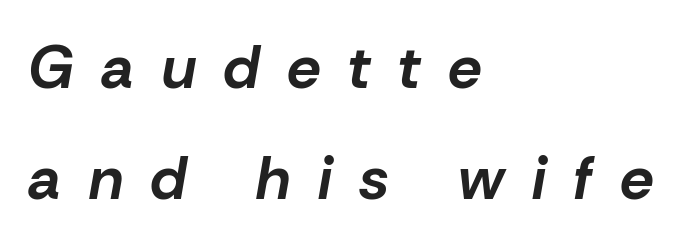
Q: Is the text bold? A: Yes.
Q: Is the text italic (slanted)? A: Yes, it leans right by about 10 degrees.
Q: Is the text underlined? A: No.
Q: How is the paragraph aligned? A: Left-aligned.
Q: Is the spacing between letters normal or unusually wide? A: Unusually wide.
Q: Width (condensed, normal, or wide)? A: Normal.
Q: Stroke contrast? A: Low.
Q: x-height? A: Medium.
Q: Monospaced? A: No.
